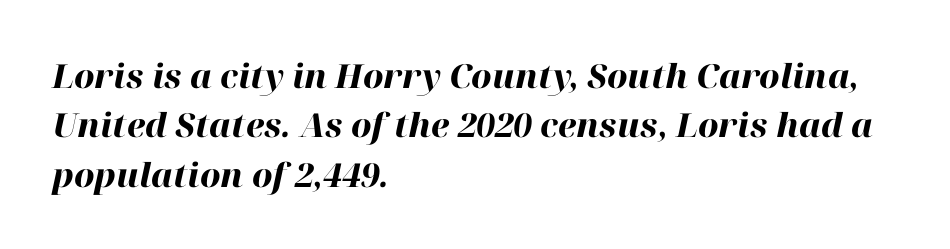
You could not count columns in this text — the font is proportionally spaced. The lettering tilts uniformly, giving the passage an italic look. The typesetter chose a ragged-right arrangement here. The characters look thick and weighty, a clear bold.
